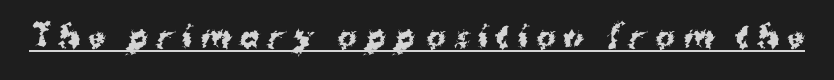
Are there feet on the stems? There aren't — it's a sans. A baseline rule has been typeset under these characters. The tracking reads as deliberately expanded to a designer's eye. Proportional: the letters do not fall into vertical columns. What weight is shown? A full bold with thick strokes.
